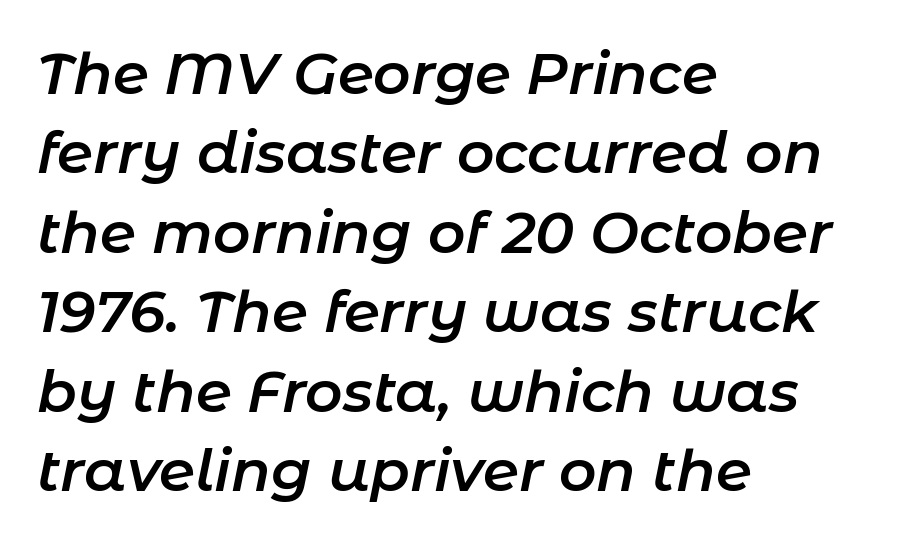
{"italic": "yes", "lean": "right", "slant_degrees": 11, "bold": "semi", "weight": "semibold", "width": "normal", "stroke_contrast": "low", "x_height": "medium", "monospaced": "no", "underline": "no", "align": "left", "line_spacing": "normal", "line_spacing_ratio": 1.37, "letter_spacing": "normal", "letter_spacing_em": 0.0, "glyph_px": 58}
